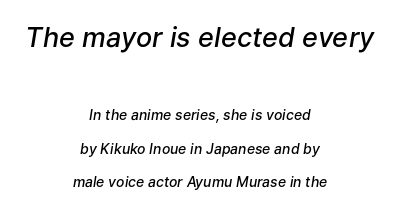
{"italic": "yes", "lean": "right", "slant_degrees": 9, "bold": "semi", "underline": "no", "align": "center", "line_spacing": "loose", "line_spacing_ratio": 2.39, "letter_spacing": "normal", "letter_spacing_em": 0.0, "larger_block": "first", "size_ratio": 1.93, "glyph_px": 27}
